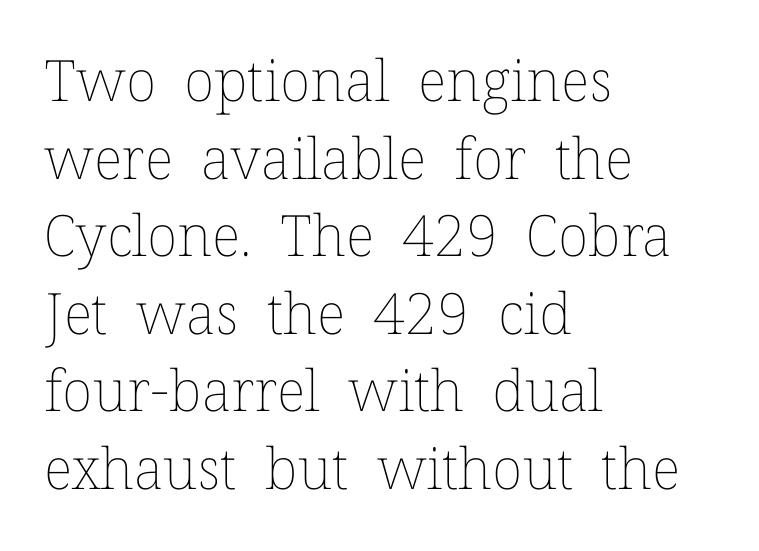
{"italic": "no", "bold": "no", "weight": "thin", "width": "normal", "stroke_contrast": "low", "x_height": "medium", "monospaced": "no", "underline": "no", "align": "left", "line_spacing": "normal", "line_spacing_ratio": 1.36, "letter_spacing": "normal", "letter_spacing_em": 0.0, "glyph_px": 57}
